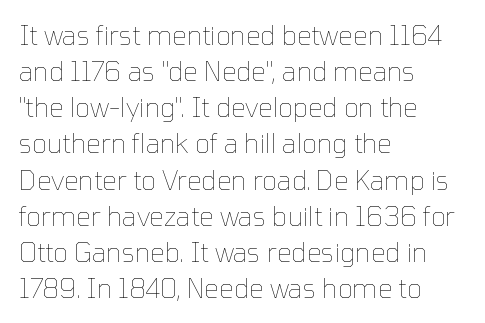
The image shows 26 px text type, upright; set left-aligned, normal line spacing (1.39x), normal letter spacing, not underlined.
